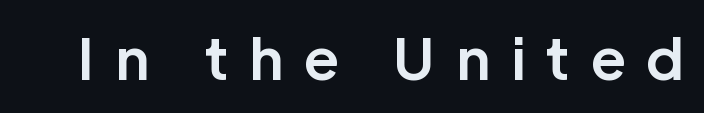
{"serif": "no", "italic": "no", "bold": "yes", "weight": "bold", "width": "normal", "stroke_contrast": "low", "x_height": "medium", "monospaced": "no", "underline": "no", "letter_spacing": "wide", "letter_spacing_em": 0.37, "glyph_px": 56}
